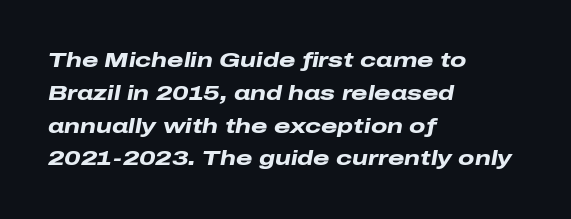
The image shows 21 px bold type, italic (leaning right); set left-aligned, normal line spacing (1.56x), normal letter spacing, not underlined.
